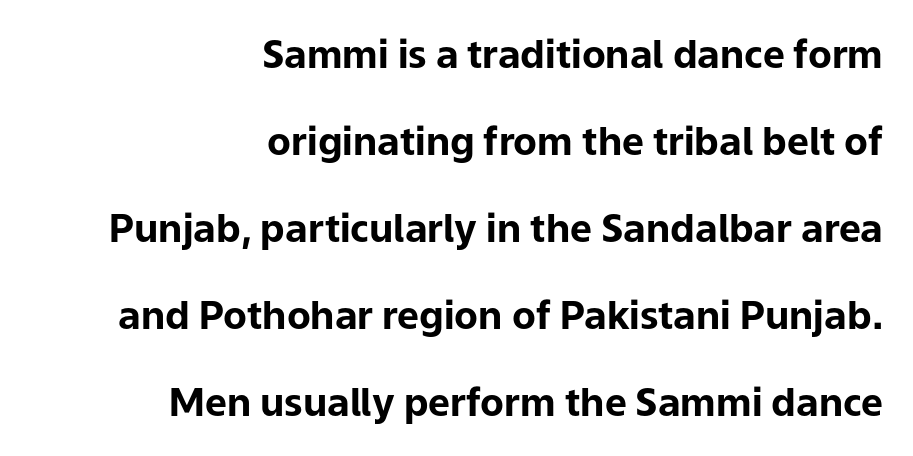
The image shows 39 px bold sans-serif type, upright; set right-aligned, loose line spacing (2.23x), normal letter spacing, not underlined; low stroke contrast and a medium x-height.
